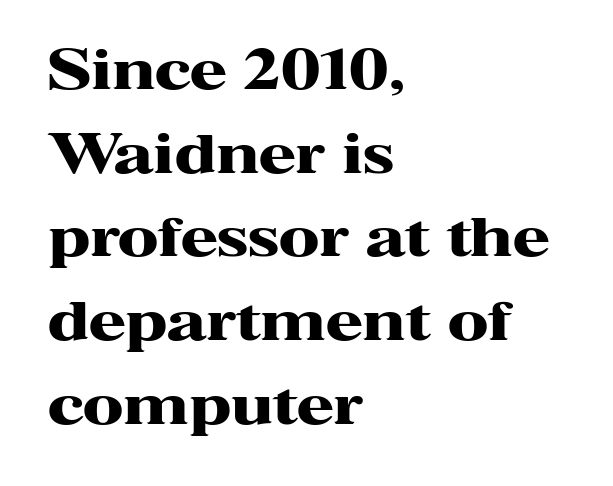
{"serif": "yes", "italic": "no", "bold": "yes", "weight": "heavy", "width": "wide", "stroke_contrast": "high", "x_height": "medium", "monospaced": "no", "underline": "no", "align": "left", "line_spacing": "normal", "line_spacing_ratio": 1.55, "letter_spacing": "normal", "letter_spacing_em": 0.0, "glyph_px": 54}
